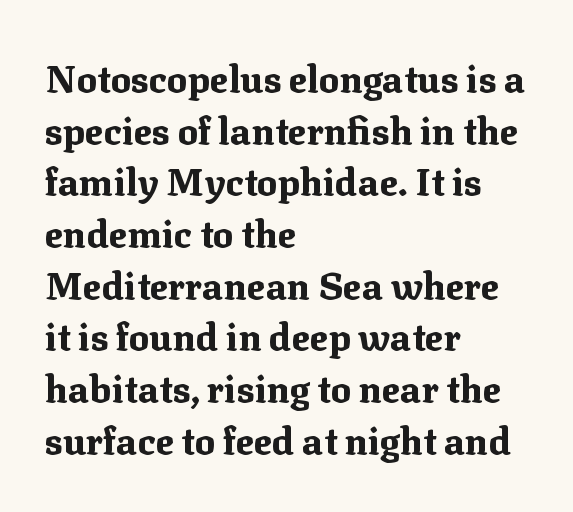
Q: Is the text bold? A: Yes.
Q: Is the text italic (slanted)? A: No, it is upright.
Q: Is the typeface a serif or a sans-serif typeface? A: Serif.
Q: Is the text underlined? A: No.
Q: How is the paragraph aligned? A: Left-aligned.
Q: Is the spacing between letters normal or unusually wide? A: Normal.
Q: Is the spacing between lines tight, normal or loose? A: Normal.
Q: Width (condensed, normal, or wide)? A: Normal.
Q: Stroke contrast? A: Medium.
Q: x-height? A: Medium.
Q: Monospaced? A: No.
